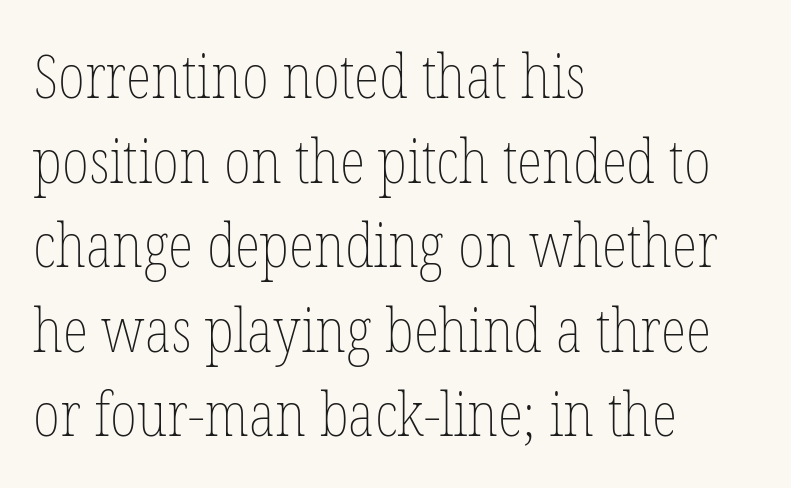
The image shows 60 px thin, condensed type, upright; set left-aligned, normal line spacing (1.41x), normal letter spacing, not underlined; low stroke contrast and a medium x-height.
